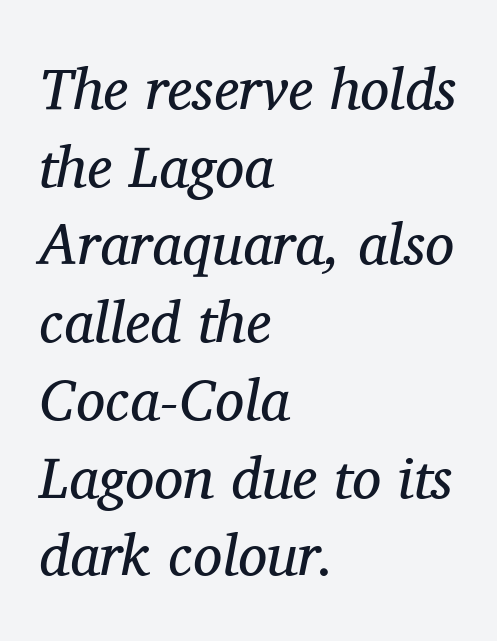
Q: Is the text bold? A: No.
Q: Is the text italic (slanted)? A: Yes, it leans right by about 11 degrees.
Q: Is the typeface a serif or a sans-serif typeface? A: Serif.
Q: Is the text underlined? A: No.
Q: How is the paragraph aligned? A: Left-aligned.
Q: Is the spacing between letters normal or unusually wide? A: Normal.
Q: Is the spacing between lines tight, normal or loose? A: Normal.
Q: Width (condensed, normal, or wide)? A: Normal.
Q: Stroke contrast? A: Medium.
Q: x-height? A: Medium.
Q: Monospaced? A: No.
